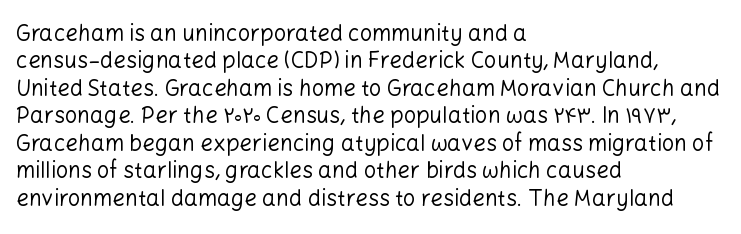
The image shows 22 px text type, upright; set left-aligned, normal line spacing (1.25x), normal letter spacing, not underlined.
